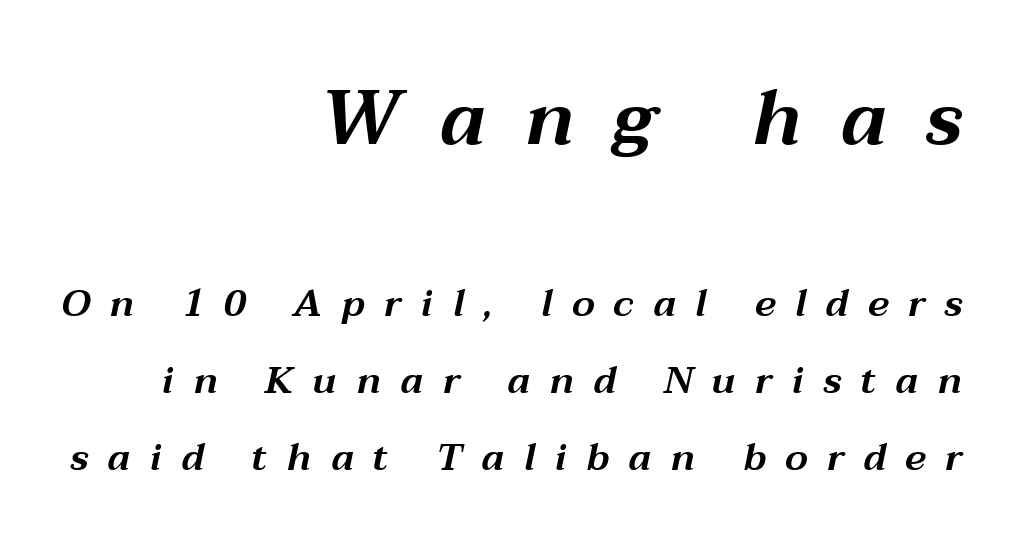
Q: Is the text italic (slanted)? A: Yes, it leans right by about 12 degrees.
Q: Is the text underlined? A: No.
Q: How is the paragraph aligned? A: Right-aligned.
Q: Is the spacing between letters normal or unusually wide? A: Unusually wide.
Q: Is the spacing between lines tight, normal or loose? A: Loose.
Q: Which block of text is set in a larger size, the first (top) or the second (bottom)? A: The first (top) one.
Q: Width (condensed, normal, or wide)? A: Wide.
Q: Stroke contrast? A: Medium.
Q: x-height? A: Medium.
Q: Monospaced? A: No.
